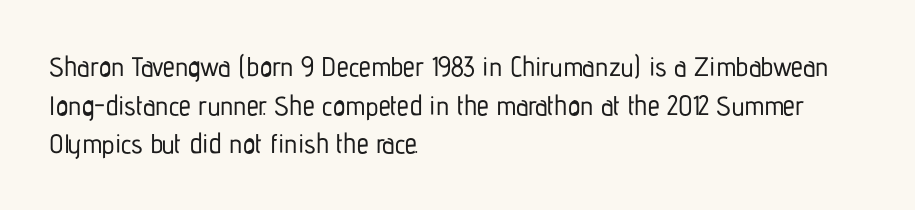
Q: Is the text italic (slanted)? A: No, it is upright.
Q: Is the text underlined? A: No.
Q: How is the paragraph aligned? A: Left-aligned.
Q: Is the spacing between letters normal or unusually wide? A: Normal.
Q: Is the spacing between lines tight, normal or loose? A: Normal.
